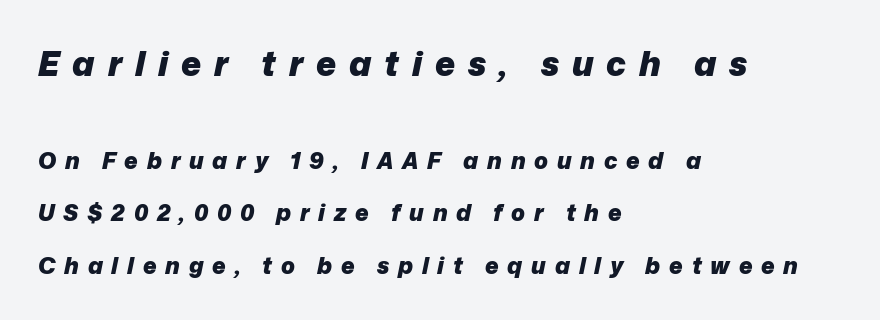
The passage shown begins with its larger block and ends with its smaller one. Regarding leading, the lines here are spaced well apart. This sample has the flowing, uneven cadence of proportional lettering. This rendering features lettering with no underline. Summary of weight: heavy, a full bold. The compositor pushed each line to the left boundary.
